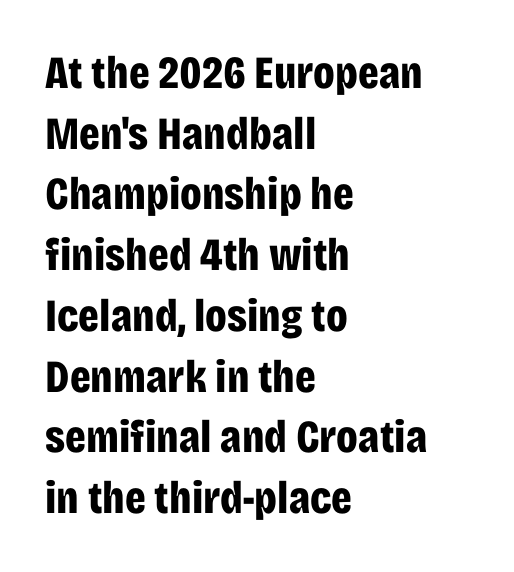
The image shows 46 px bold, condensed sans-serif type, upright; set left-aligned, normal line spacing (1.32x), normal letter spacing, not underlined; low stroke contrast and a large x-height.
